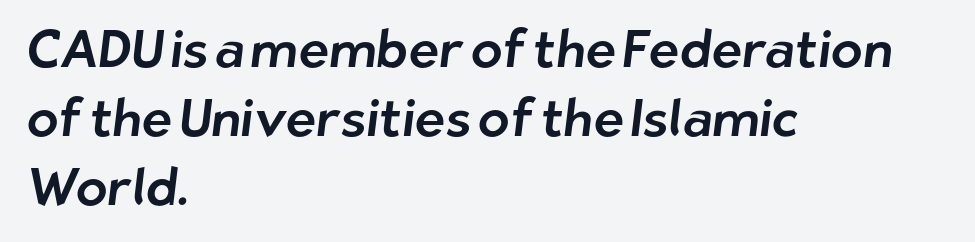
Q: Is the typeface a serif or a sans-serif typeface? A: Sans-serif.
Q: Is the text underlined? A: No.
Q: How is the paragraph aligned? A: Left-aligned.
Q: Is the spacing between letters normal or unusually wide? A: Normal.
Q: Is the spacing between lines tight, normal or loose? A: Normal.
Q: Width (condensed, normal, or wide)? A: Normal.
Q: Stroke contrast? A: Low.
Q: x-height? A: Medium.
Q: Monospaced? A: No.
